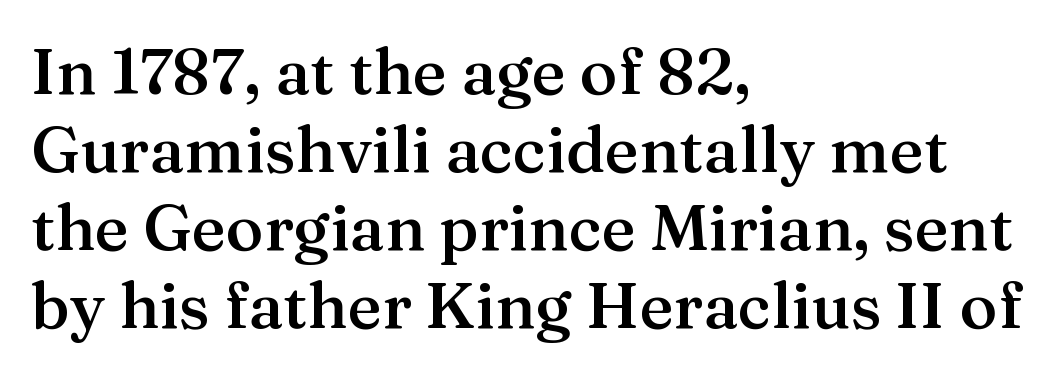
The image shows 64 px semibold serif type, upright; set left-aligned, line spacing 1.22x, normal letter spacing, not underlined; medium stroke contrast and a medium x-height.
